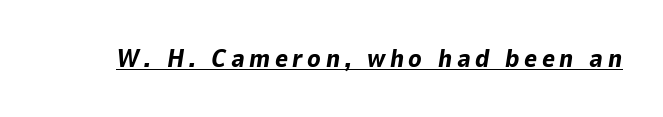
You'd pick this weight for a headline — it's a proper bold. In designer terms, the underline attribute is active on this setting. Looking at the ascenders, they clearly lean.
